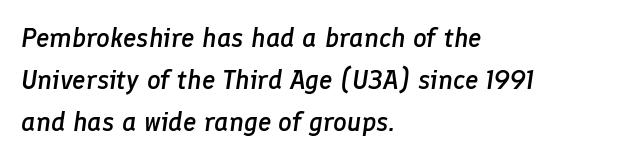
In terms of leading, this rendering sits right in the middle. This sample is left-justified, so line endings fall wherever the words run out. Would a proofreader flag this as italicized? Yes. Caption: semibold face, moderately heavy strokes. The space directly below the letters is spotless. The line texture is even and compact thanks to regular tracking.
